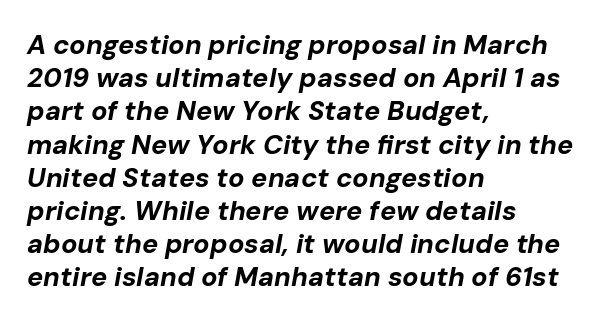
The image shows 27 px bold type, italic (leaning right); set left-aligned, line spacing 1.23x, normal letter spacing, not underlined.
